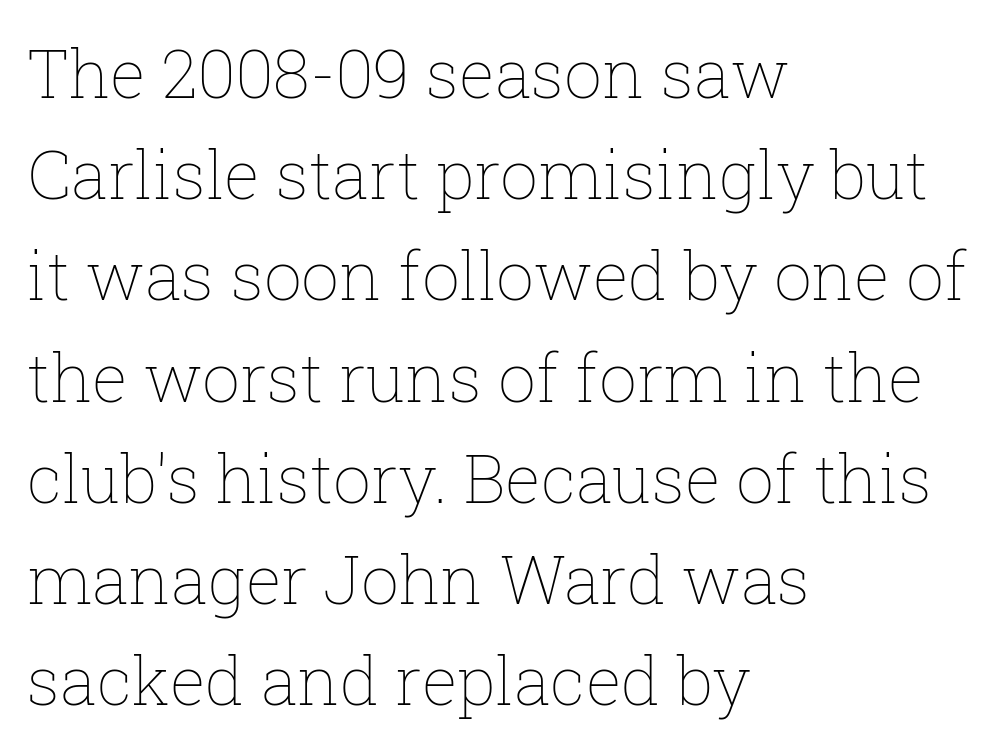
{"italic": "no", "bold": "no", "weight": "thin", "width": "normal", "stroke_contrast": "low", "x_height": "medium", "monospaced": "no", "underline": "no", "align": "left", "line_spacing": "normal", "line_spacing_ratio": 1.51, "letter_spacing": "normal", "letter_spacing_em": 0.0, "glyph_px": 67}
